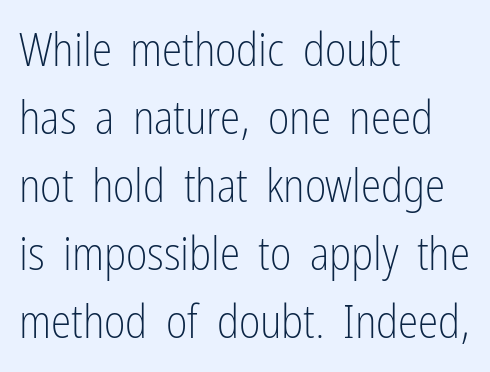
Q: Is the text bold? A: No.
Q: Is the text italic (slanted)? A: No, it is upright.
Q: Is the typeface a serif or a sans-serif typeface? A: Sans-serif.
Q: Is the text underlined? A: No.
Q: How is the paragraph aligned? A: Left-aligned.
Q: Is the spacing between letters normal or unusually wide? A: Normal.
Q: Is the spacing between lines tight, normal or loose? A: Normal.
Q: Width (condensed, normal, or wide)? A: Condensed.
Q: Stroke contrast? A: Low.
Q: x-height? A: Medium.
Q: Monospaced? A: No.
